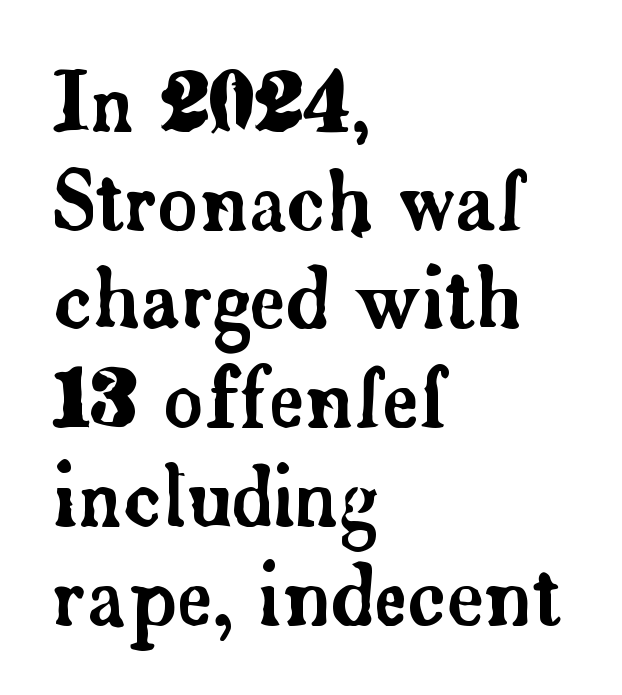
The image shows 79 px serif type, upright; set left-aligned, normal line spacing (1.25x), normal letter spacing, not underlined; low stroke contrast and a small x-height.
